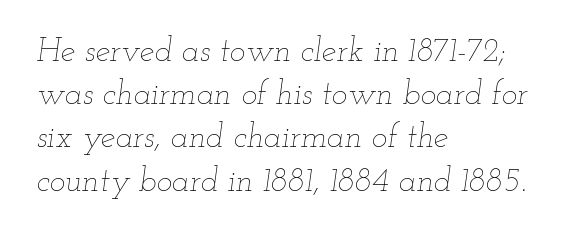
The face used here is proportionally spaced, like ordinary book or web type. Alignment: flush left. In terms of posture, this sample is oblique. Students, note that the glyphs here touch the page at normal intervals. Rows of type keep a routine distance in the vertical direction. Heaviness? Minimal to ordinary, like unemphasized prose.
